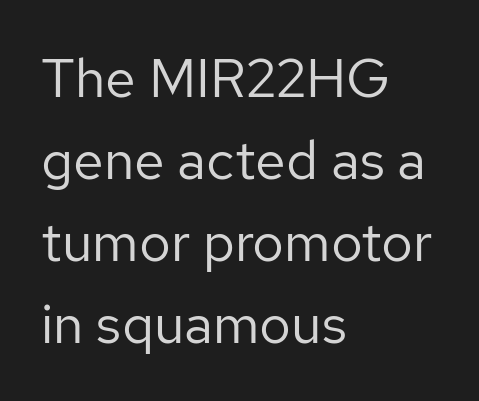
{"serif": "no", "italic": "no", "bold": "no", "weight": "regular", "width": "normal", "stroke_contrast": "low", "x_height": "medium", "monospaced": "no", "underline": "no", "align": "left", "line_spacing": "normal", "line_spacing_ratio": 1.49, "letter_spacing": "normal", "letter_spacing_em": 0.0, "glyph_px": 55}
